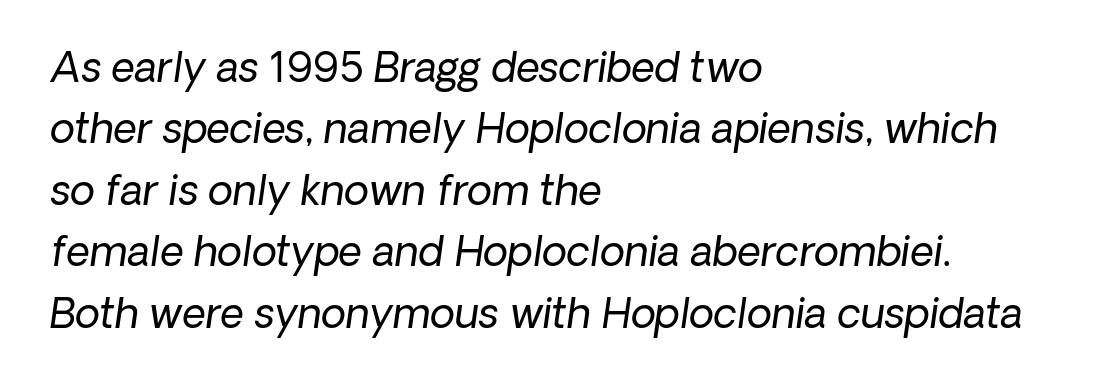
{"serif": "no", "bold": "no", "weight": "regular", "width": "normal", "stroke_contrast": "low", "x_height": "medium", "monospaced": "no", "underline": "no", "align": "left", "line_spacing": "normal", "line_spacing_ratio": 1.5, "letter_spacing": "normal", "letter_spacing_em": 0.0, "glyph_px": 41}
